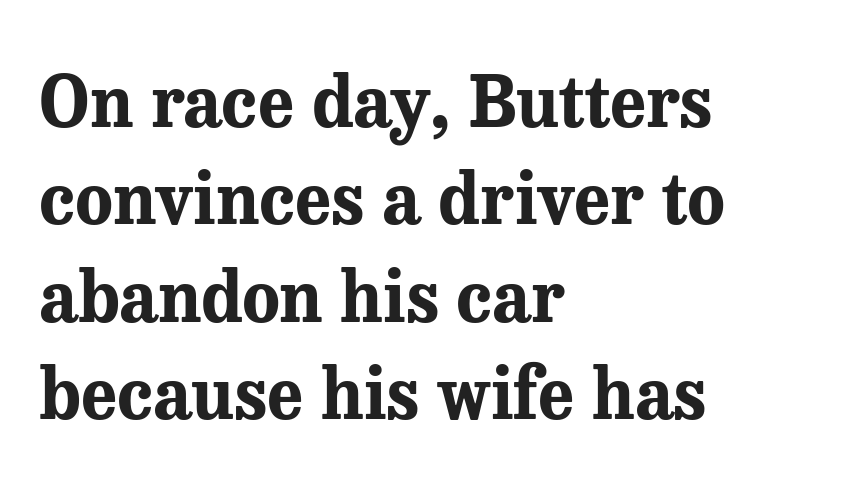
Q: Is the text bold? A: Yes.
Q: Is the text italic (slanted)? A: No, it is upright.
Q: Is the typeface a serif or a sans-serif typeface? A: Serif.
Q: Is the text underlined? A: No.
Q: How is the paragraph aligned? A: Left-aligned.
Q: Is the spacing between letters normal or unusually wide? A: Normal.
Q: Is the spacing between lines tight, normal or loose? A: Normal.
Q: Width (condensed, normal, or wide)? A: Normal.
Q: Stroke contrast? A: Medium.
Q: x-height? A: Medium.
Q: Monospaced? A: No.
